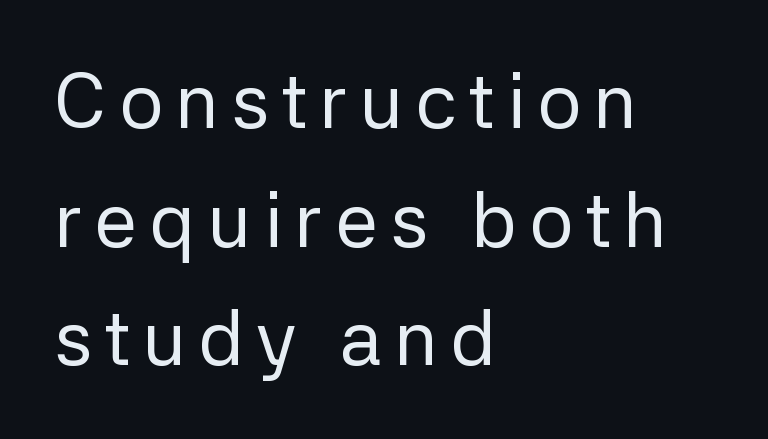
The image shows 77 px regular-weight sans-serif type, upright; set left-aligned, normal line spacing (1.54x), not underlined; low stroke contrast and a medium x-height.
